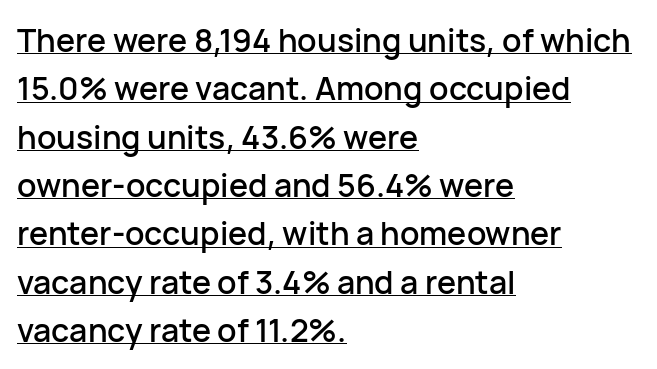
The image shows 32 px sans-serif type, upright; set left-aligned, normal line spacing (1.51x), normal letter spacing, underlined; low stroke contrast and a medium x-height.
